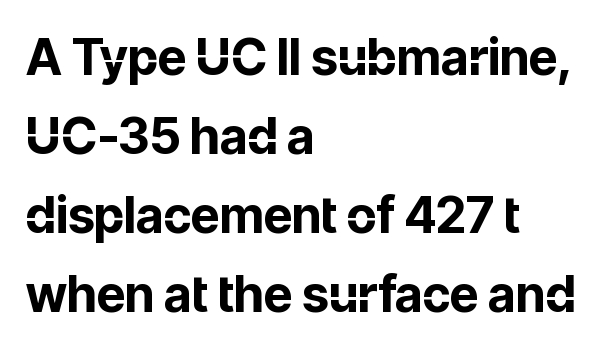
The image shows 50 px bold sans-serif type, upright; set left-aligned, normal line spacing (1.58x), normal letter spacing, not underlined; low stroke contrast and a medium x-height.
